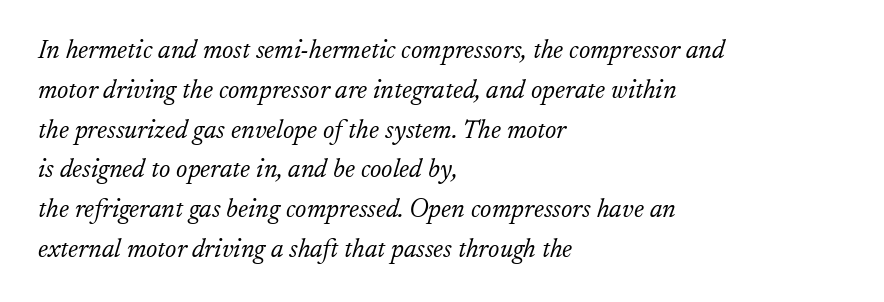
Q: Is the text bold? A: No.
Q: Is the text italic (slanted)? A: Yes, it leans right by about 17 degrees.
Q: Is the text underlined? A: No.
Q: How is the paragraph aligned? A: Left-aligned.
Q: Is the spacing between letters normal or unusually wide? A: Normal.
Q: Is the spacing between lines tight, normal or loose? A: Normal.
